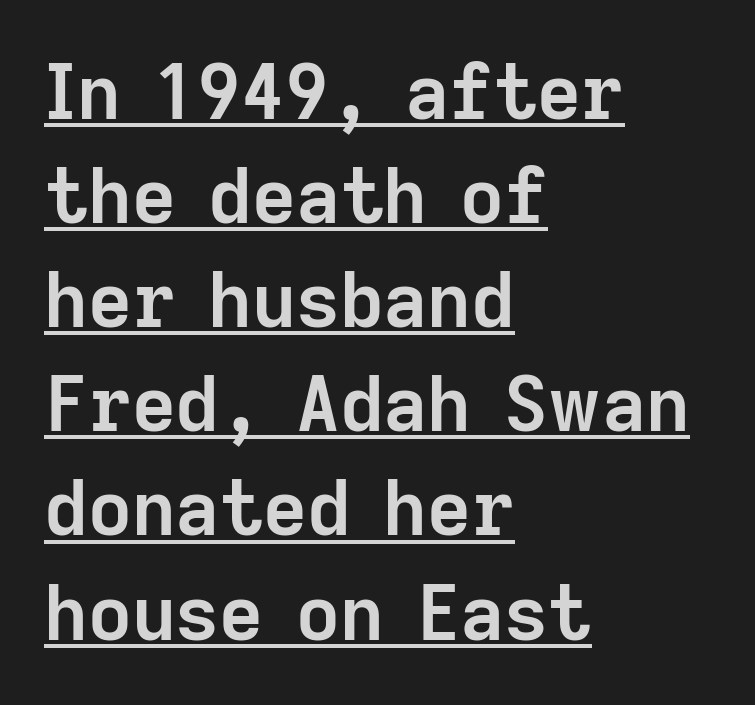
Does the weight exceed regular? Yes, all the way to bold. A typesetter would call this proportional, since set widths differ per character. The letters sit at their default tracking, neither squeezed nor spread. The face used here is a sans, in the tradition of grotesques and geometrics. This sample keeps an unexceptional amount of space between lines.
